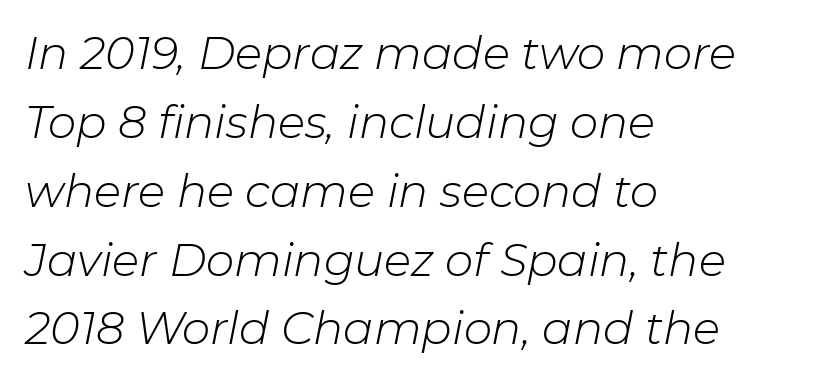
Q: Is the text bold? A: No.
Q: Is the text italic (slanted)? A: Yes, it leans right by about 11 degrees.
Q: Is the text underlined? A: No.
Q: How is the paragraph aligned? A: Left-aligned.
Q: Is the spacing between letters normal or unusually wide? A: Normal.
Q: Is the spacing between lines tight, normal or loose? A: Normal.
Q: Width (condensed, normal, or wide)? A: Normal.
Q: Stroke contrast? A: Low.
Q: x-height? A: Medium.
Q: Monospaced? A: No.
